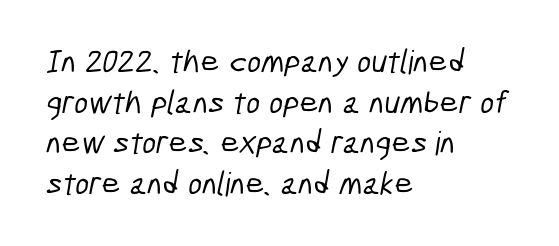
{"serif": "no", "width": "condensed", "stroke_contrast": "low", "x_height": "medium", "monospaced": "no", "underline": "no", "align": "left", "line_spacing_ratio": 1.23, "letter_spacing": "normal", "letter_spacing_em": 0.0, "glyph_px": 33}
